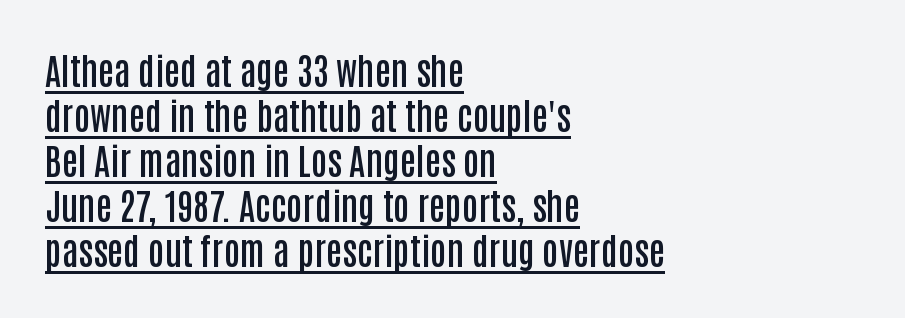
The image shows 36 px semibold, condensed sans-serif type, upright; set left-aligned, normal line spacing (1.25x), normal letter spacing, underlined; low stroke contrast and a large x-height.
